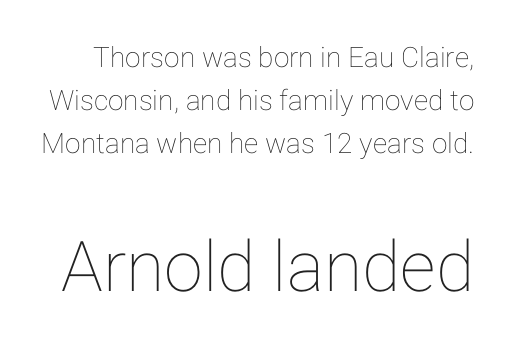
The image shows 70 px text type, upright; set normal line spacing (1.54x), normal letter spacing, not underlined; the second (bottom) block is 2.5x larger; low stroke contrast and a medium x-height.
